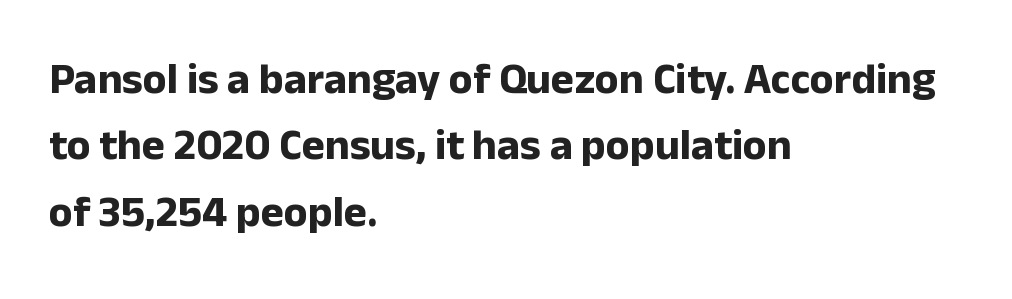
Unlike a traditional serif, this face leaves its strokes unadorned. The line-height multiplier appears to be the usual default. Every letter is thick-stroked: bold, no question. The axis of the letterforms is exactly vertical. The rendering anchors every line to the left-hand side. Characters follow at the spacing the type designer built in.
